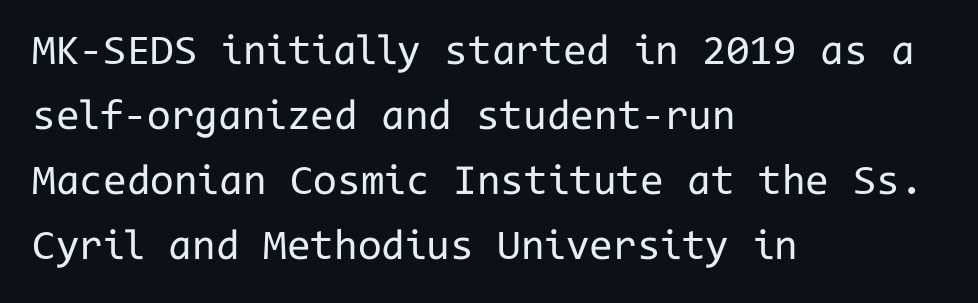
The image shows 43 px regular-weight sans-serif type, upright, monospaced; set left-aligned, normal line spacing (1.51x), normal letter spacing, not underlined; low stroke contrast and a medium x-height.
